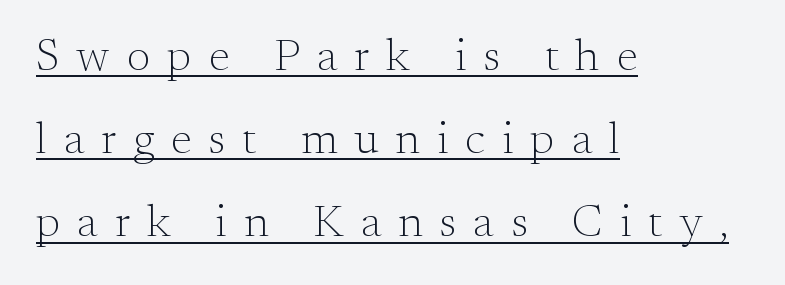
Q: Is the text bold? A: No.
Q: Is the text italic (slanted)? A: No, it is upright.
Q: Is the typeface a serif or a sans-serif typeface? A: Serif.
Q: Is the text underlined? A: Yes.
Q: How is the paragraph aligned? A: Left-aligned.
Q: Is the spacing between letters normal or unusually wide? A: Unusually wide.
Q: Width (condensed, normal, or wide)? A: Normal.
Q: Stroke contrast? A: Medium.
Q: x-height? A: Small.
Q: Monospaced? A: No.
